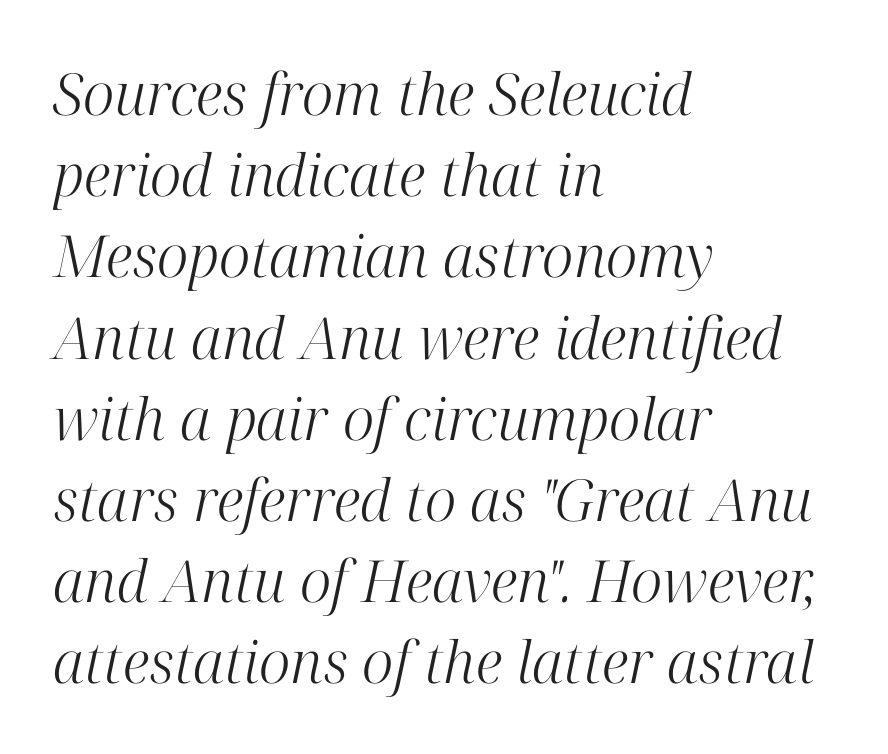
Q: Is the text bold? A: No.
Q: Is the text italic (slanted)? A: Yes, it leans right by about 12 degrees.
Q: Is the typeface a serif or a sans-serif typeface? A: Serif.
Q: Is the text underlined? A: No.
Q: How is the paragraph aligned? A: Left-aligned.
Q: Is the spacing between letters normal or unusually wide? A: Normal.
Q: Is the spacing between lines tight, normal or loose? A: Normal.
Q: Width (condensed, normal, or wide)? A: Normal.
Q: Stroke contrast? A: High.
Q: x-height? A: Medium.
Q: Monospaced? A: No.
